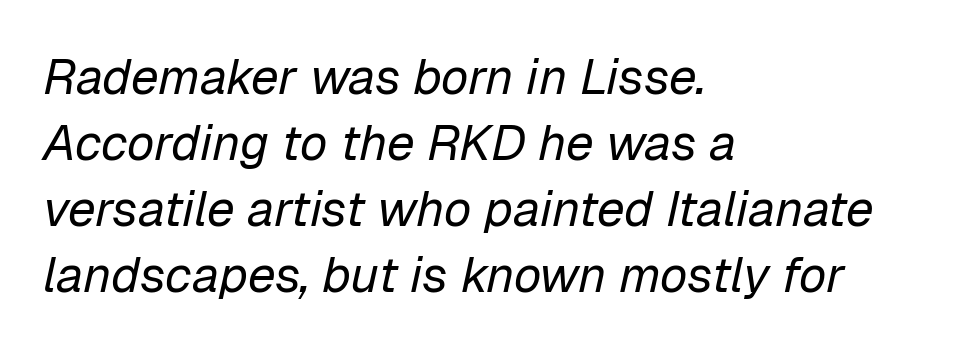
Line beginnings align vertically; line endings do not. Default kerning and tracking; the words read as compact shapes. Heft: none added — not bold. Each row of text sits above clean, open space.
